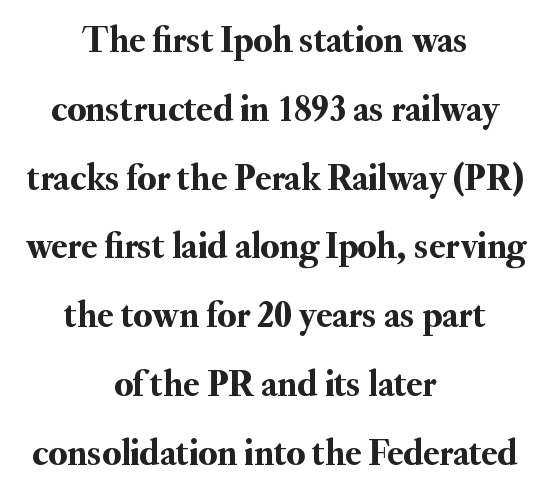
Q: Is the text italic (slanted)? A: No, it is upright.
Q: Is the typeface a serif or a sans-serif typeface? A: Serif.
Q: Is the text underlined? A: No.
Q: How is the paragraph aligned? A: Centered.
Q: Is the spacing between letters normal or unusually wide? A: Normal.
Q: Width (condensed, normal, or wide)? A: Normal.
Q: Stroke contrast? A: Medium.
Q: x-height? A: Small.
Q: Monospaced? A: No.
